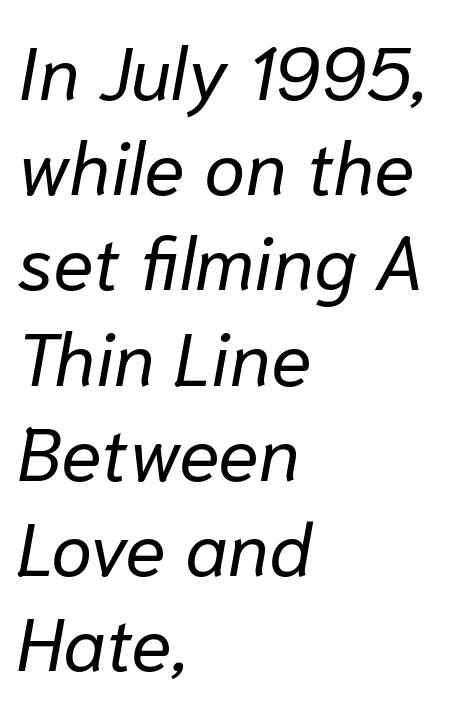
Q: Is the text bold? A: No.
Q: Is the text italic (slanted)? A: Yes, it leans right by about 10 degrees.
Q: Is the text underlined? A: No.
Q: How is the paragraph aligned? A: Left-aligned.
Q: Is the spacing between letters normal or unusually wide? A: Normal.
Q: Is the spacing between lines tight, normal or loose? A: Normal.
Q: Width (condensed, normal, or wide)? A: Normal.
Q: Stroke contrast? A: Low.
Q: x-height? A: Medium.
Q: Monospaced? A: No.
